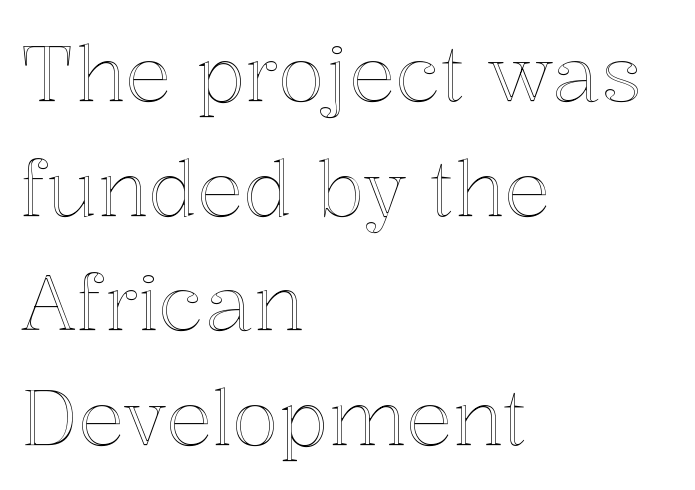
The line-height multiplier appears to be the usual default. You could call the tracking neutral — neither tight nor loose. A typesetter would call this proportional, since set widths differ per character. The area under the type is left untouched. Layout note: lines flush left. Unlike italic type, these characters show no tilt at all.
